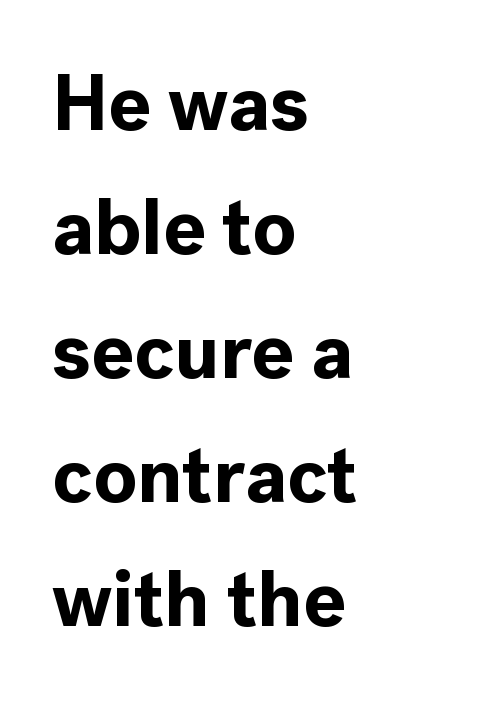
Q: Is the text bold? A: Yes.
Q: Is the text italic (slanted)? A: No, it is upright.
Q: Is the typeface a serif or a sans-serif typeface? A: Sans-serif.
Q: Is the text underlined? A: No.
Q: How is the paragraph aligned? A: Left-aligned.
Q: Is the spacing between letters normal or unusually wide? A: Normal.
Q: Is the spacing between lines tight, normal or loose? A: Normal.
Q: Width (condensed, normal, or wide)? A: Normal.
Q: x-height? A: Medium.
Q: Monospaced? A: No.
